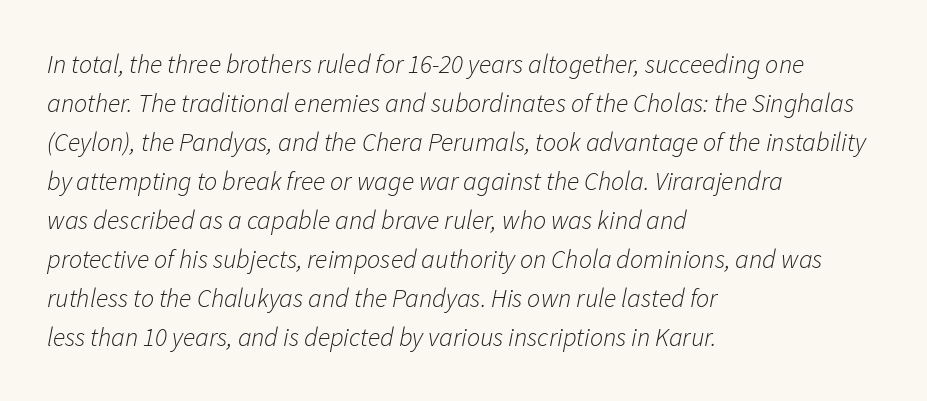
Observe the lean: these are italic letterforms. The foot of each line stays bare and open. Line starts are locked; line ends wander. Letter spacing: default. Leading: standard. Heaviness? Minimal to ordinary, like unemphasized prose.
